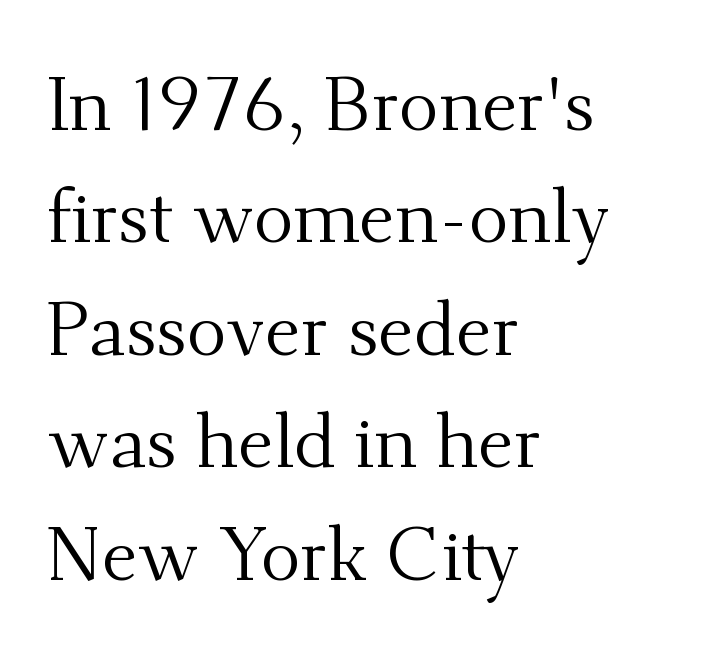
Q: Is the text bold? A: No.
Q: Is the text italic (slanted)? A: No, it is upright.
Q: Is the typeface a serif or a sans-serif typeface? A: Serif.
Q: Is the text underlined? A: No.
Q: How is the paragraph aligned? A: Left-aligned.
Q: Is the spacing between letters normal or unusually wide? A: Normal.
Q: Is the spacing between lines tight, normal or loose? A: Normal.
Q: Width (condensed, normal, or wide)? A: Normal.
Q: Stroke contrast? A: Medium.
Q: x-height? A: Small.
Q: Monospaced? A: No.
